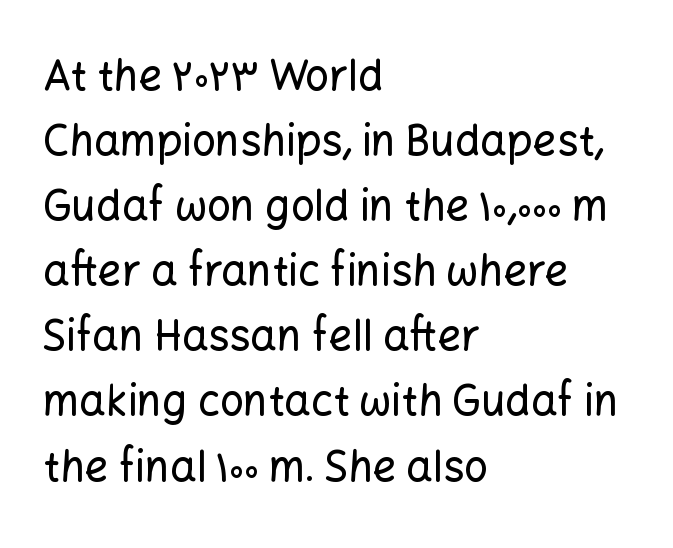
The image shows 42 px sans-serif type, upright; set left-aligned, normal line spacing (1.55x), normal letter spacing, not underlined; low stroke contrast and a medium x-height.
